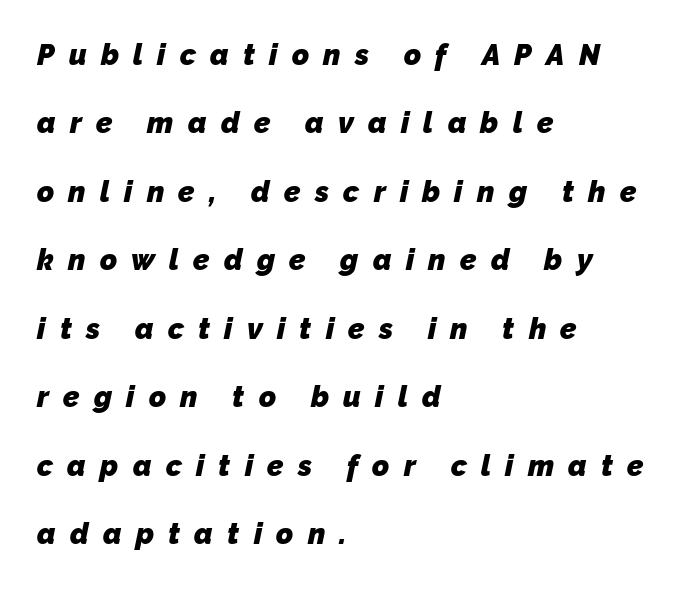
The image shows 29 px heavy sans-serif type; set left-aligned, loose line spacing (2.36x), unusually wide letter spacing (+0.49 em), not underlined; low stroke contrast and a medium x-height.
